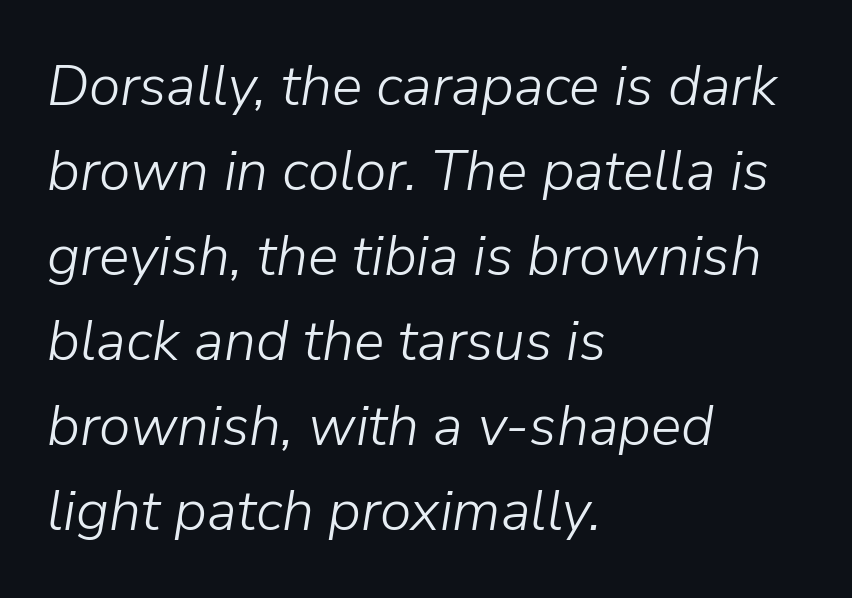
Q: Is the text bold? A: No.
Q: Is the text italic (slanted)? A: Yes, it leans right by about 9 degrees.
Q: Is the text underlined? A: No.
Q: How is the paragraph aligned? A: Left-aligned.
Q: Is the spacing between letters normal or unusually wide? A: Normal.
Q: Is the spacing between lines tight, normal or loose? A: Normal.
Q: Width (condensed, normal, or wide)? A: Normal.
Q: Stroke contrast? A: Low.
Q: x-height? A: Medium.
Q: Monospaced? A: No.
